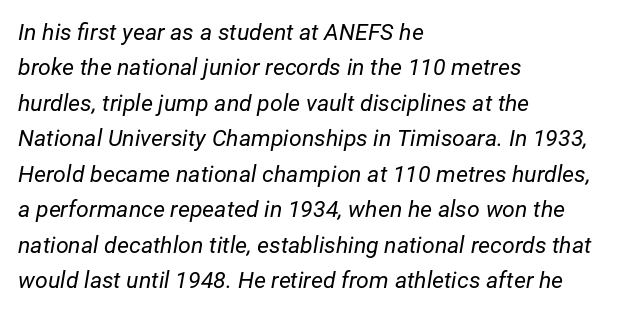
Q: Is the text bold? A: No.
Q: Is the text italic (slanted)? A: Yes, it leans right by about 12 degrees.
Q: Is the text underlined? A: No.
Q: How is the paragraph aligned? A: Left-aligned.
Q: Is the spacing between letters normal or unusually wide? A: Normal.
Q: Is the spacing between lines tight, normal or loose? A: Normal.
